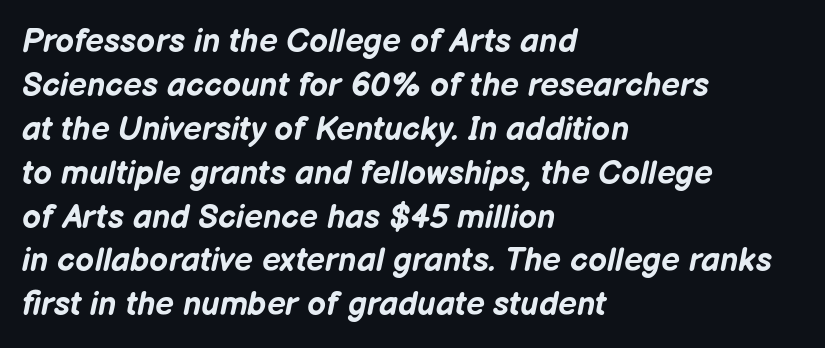
{"italic": "yes", "lean": "right", "slant_degrees": 12, "bold": "yes", "weight": "bold", "width": "normal", "stroke_contrast": "low", "x_height": "medium", "monospaced": "no", "underline": "no", "align": "left", "line_spacing": "normal", "line_spacing_ratio": 1.33, "letter_spacing": "normal", "letter_spacing_em": 0.0, "glyph_px": 33}
